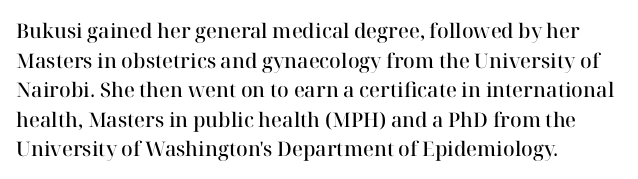
{"italic": "no", "bold": "semi", "underline": "no", "align": "left", "line_spacing": "normal", "line_spacing_ratio": 1.48, "letter_spacing": "normal", "letter_spacing_em": 0.0, "glyph_px": 20}
